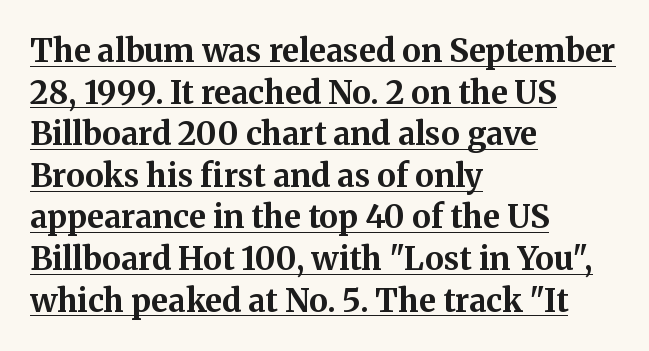
{"serif": "yes", "italic": "no", "bold": "yes", "weight": "bold", "width": "normal", "stroke_contrast": "medium", "x_height": "medium", "monospaced": "no", "underline": "yes", "align": "left", "line_spacing": "normal", "line_spacing_ratio": 1.3, "letter_spacing": "normal", "letter_spacing_em": 0.0, "glyph_px": 32}
